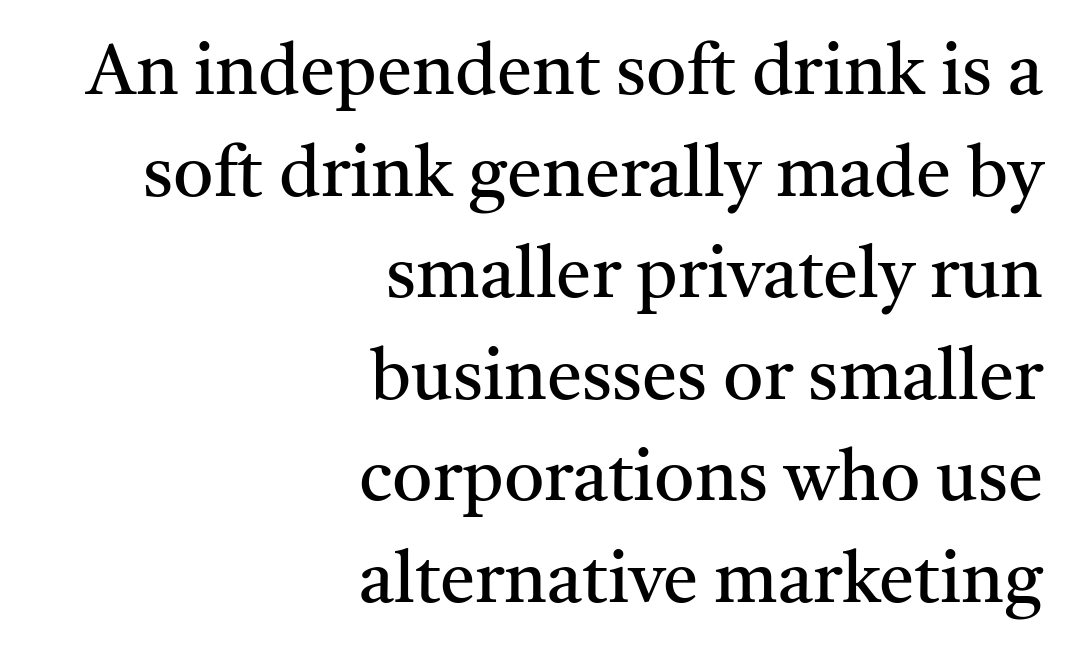
The gap between lines stays unmarked. The face used here is proportionally spaced, like ordinary book or web type. Leading matches the norm, producing a regular column. Words appear dense and cohesive because spacing is normal.
